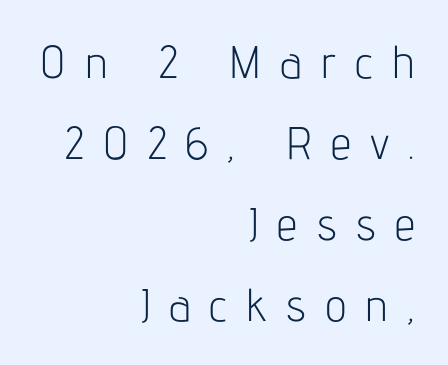
Q: Is the text bold? A: No.
Q: Is the text italic (slanted)? A: No, it is upright.
Q: Is the typeface a serif or a sans-serif typeface? A: Sans-serif.
Q: Is the text underlined? A: No.
Q: How is the paragraph aligned? A: Right-aligned.
Q: Is the spacing between letters normal or unusually wide? A: Unusually wide.
Q: Width (condensed, normal, or wide)? A: Condensed.
Q: Stroke contrast? A: Low.
Q: x-height? A: Medium.
Q: Monospaced? A: No.
